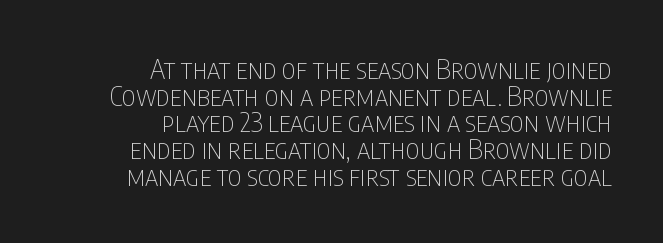
The image shows 27 px text type, upright; set right-aligned, tight line spacing (0.99x), normal letter spacing, not underlined.
